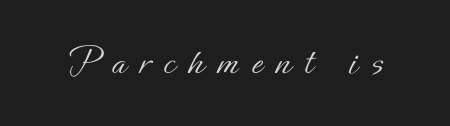
The image shows 40 px light type; set unusually wide letter spacing (+0.34 em), not underlined; low stroke contrast and a small x-height.
